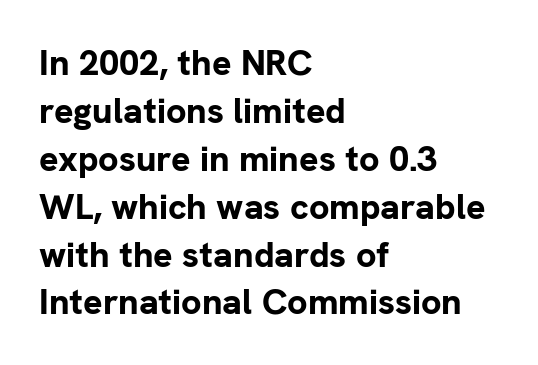
Q: Is the text bold? A: Yes.
Q: Is the text italic (slanted)? A: No, it is upright.
Q: Is the typeface a serif or a sans-serif typeface? A: Sans-serif.
Q: Is the text underlined? A: No.
Q: How is the paragraph aligned? A: Left-aligned.
Q: Is the spacing between letters normal or unusually wide? A: Normal.
Q: Is the spacing between lines tight, normal or loose? A: Normal.
Q: Width (condensed, normal, or wide)? A: Normal.
Q: Stroke contrast? A: Low.
Q: x-height? A: Medium.
Q: Monospaced? A: No.
